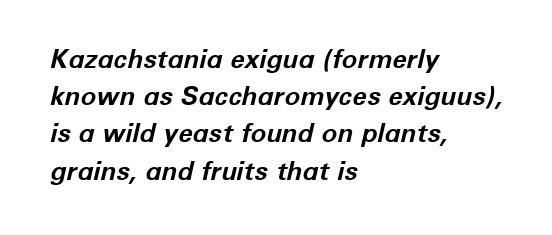
{"italic": "yes", "lean": "right", "slant_degrees": 12, "bold": "yes", "underline": "no", "align": "left", "line_spacing": "normal", "line_spacing_ratio": 1.43, "letter_spacing": "normal", "letter_spacing_em": 0.0, "glyph_px": 26}
